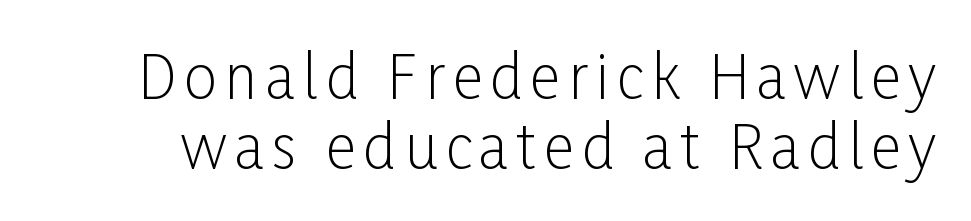
The image shows 59 px light, condensed sans-serif type, upright; set line spacing 1.18x, not underlined; low stroke contrast and a medium x-height.
